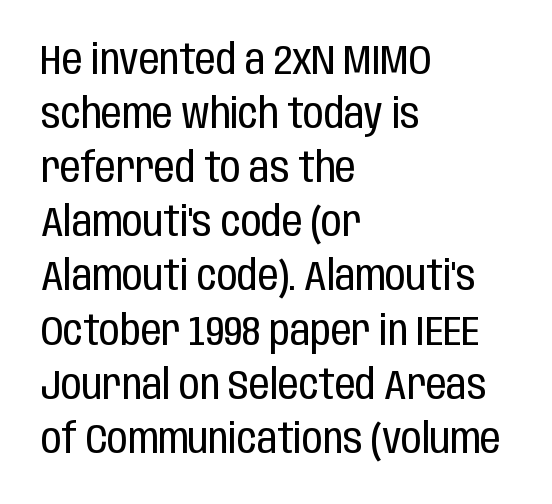
Q: Is the text bold? A: No.
Q: Is the text italic (slanted)? A: No, it is upright.
Q: Is the typeface a serif or a sans-serif typeface? A: Sans-serif.
Q: Is the text underlined? A: No.
Q: How is the paragraph aligned? A: Left-aligned.
Q: Is the spacing between letters normal or unusually wide? A: Normal.
Q: Is the spacing between lines tight, normal or loose? A: Normal.
Q: Width (condensed, normal, or wide)? A: Condensed.
Q: Stroke contrast? A: Low.
Q: x-height? A: Large.
Q: Monospaced? A: No.
